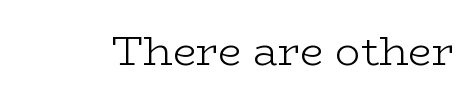
The image shows 42 px light, wide serif type, upright; set normal letter spacing, not underlined; low stroke contrast and a medium x-height.
